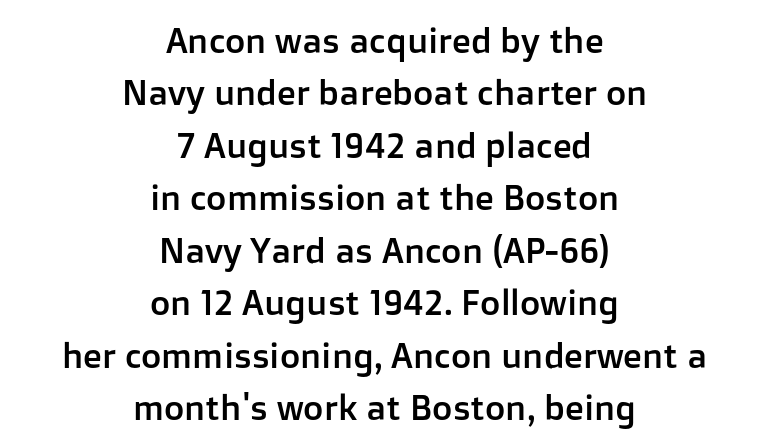
The image shows 35 px sans-serif type, upright; set centered, normal line spacing (1.5x), normal letter spacing, not underlined; low stroke contrast and a medium x-height.
